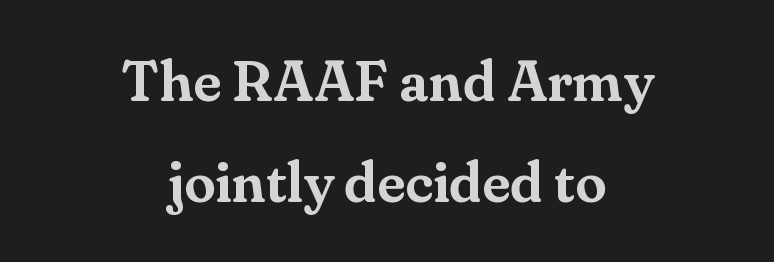
Q: Is the text italic (slanted)? A: No, it is upright.
Q: Is the typeface a serif or a sans-serif typeface? A: Serif.
Q: Is the text underlined? A: No.
Q: How is the paragraph aligned? A: Centered.
Q: Is the spacing between letters normal or unusually wide? A: Normal.
Q: Width (condensed, normal, or wide)? A: Normal.
Q: Stroke contrast? A: Medium.
Q: x-height? A: Small.
Q: Monospaced? A: No.
